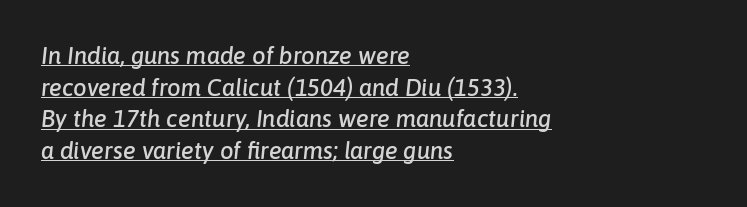
Q: Is the text italic (slanted)? A: Yes, it leans right by about 6 degrees.
Q: Is the text underlined? A: Yes.
Q: How is the paragraph aligned? A: Left-aligned.
Q: Is the spacing between letters normal or unusually wide? A: Normal.
Q: Is the spacing between lines tight, normal or loose? A: Normal.
